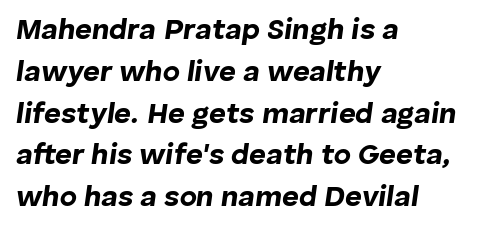
{"italic": "yes", "lean": "right", "slant_degrees": 8, "bold": "yes", "weight": "bold", "width": "normal", "stroke_contrast": "low", "x_height": "medium", "monospaced": "no", "underline": "no", "align": "left", "line_spacing": "normal", "line_spacing_ratio": 1.44, "letter_spacing": "normal", "letter_spacing_em": 0.0, "glyph_px": 29}
